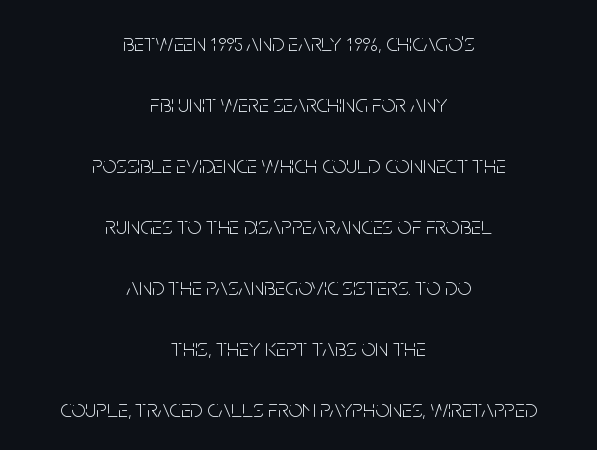
The image shows 25 px text type, upright; set centered, loose line spacing (2.44x), normal letter spacing, not underlined.
